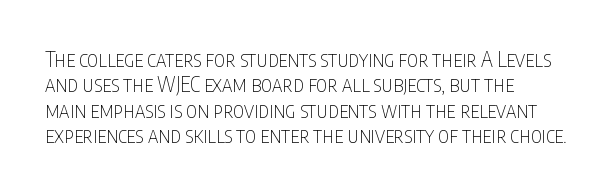
A bare baseline throughout the passage. Line beginnings align vertically; line endings do not. This sample uses plain, unmodified letter spacing. Posture: straight, roman, zero tilt. Is this a heavy cut? Hardly; it is regular or lighter.
